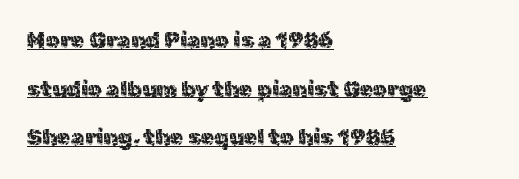
The image shows 22 px text type, upright; set left-aligned, loose line spacing (2.21x), normal letter spacing, underlined.
